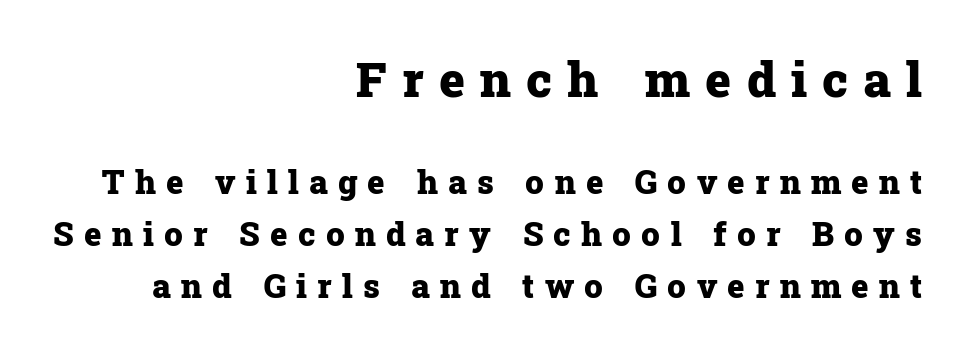
{"serif": "yes", "italic": "no", "bold": "yes", "weight": "heavy", "width": "normal", "stroke_contrast": "low", "x_height": "medium", "monospaced": "no", "underline": "no", "align": "right", "line_spacing": "normal", "line_spacing_ratio": 1.57, "letter_spacing": "wide", "letter_spacing_em": 0.31, "larger_block": "first", "size_ratio": 1.48, "glyph_px": 49}
